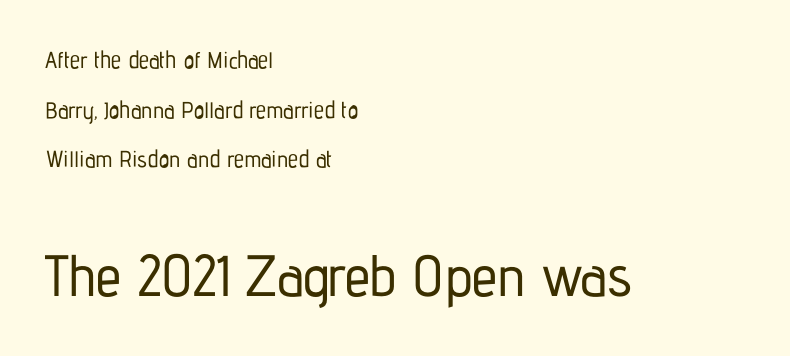
{"serif": "no", "italic": "no", "width": "condensed", "stroke_contrast": "low", "x_height": "medium", "monospaced": "no", "underline": "no", "align": "left", "line_spacing": "loose", "line_spacing_ratio": 2.16, "letter_spacing": "normal", "letter_spacing_em": 0.0, "larger_block": "second", "size_ratio": 2.52, "glyph_px": 58}
